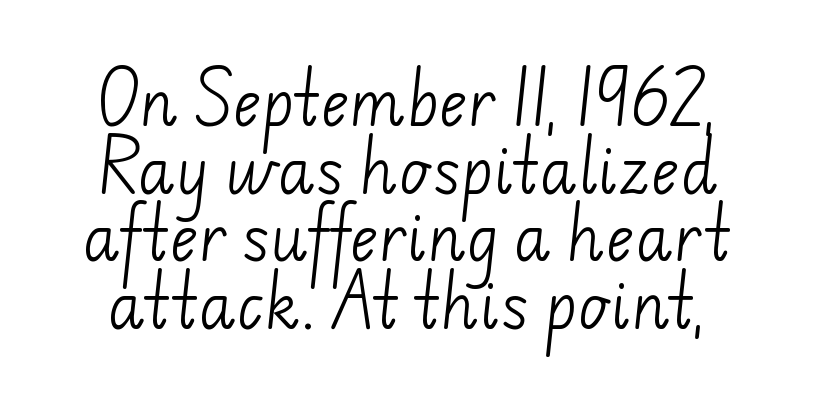
{"serif": "no", "bold": "no", "weight": "light", "width": "normal", "stroke_contrast": "low", "x_height": "small", "monospaced": "no", "underline": "no", "line_spacing": "tight", "line_spacing_ratio": 1.11, "letter_spacing": "normal", "letter_spacing_em": 0.0, "glyph_px": 61}
